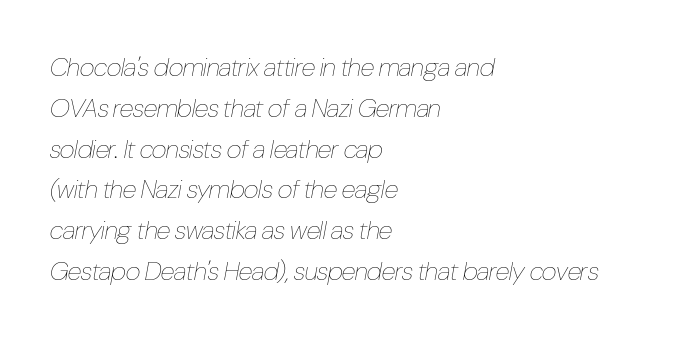
Q: Is the text bold? A: No.
Q: Is the text italic (slanted)? A: Yes, it leans right by about 10 degrees.
Q: Is the text underlined? A: No.
Q: How is the paragraph aligned? A: Left-aligned.
Q: Is the spacing between letters normal or unusually wide? A: Normal.
Q: Is the spacing between lines tight, normal or loose? A: Normal.
